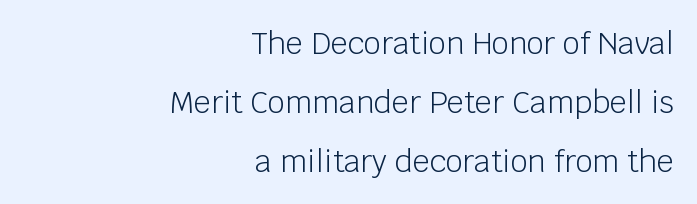
Q: Is the text bold? A: No.
Q: Is the text italic (slanted)? A: No, it is upright.
Q: Is the typeface a serif or a sans-serif typeface? A: Sans-serif.
Q: Is the text underlined? A: No.
Q: How is the paragraph aligned? A: Right-aligned.
Q: Is the spacing between letters normal or unusually wide? A: Normal.
Q: Is the spacing between lines tight, normal or loose? A: Loose.
Q: Width (condensed, normal, or wide)? A: Normal.
Q: Stroke contrast? A: Low.
Q: x-height? A: Large.
Q: Monospaced? A: No.
